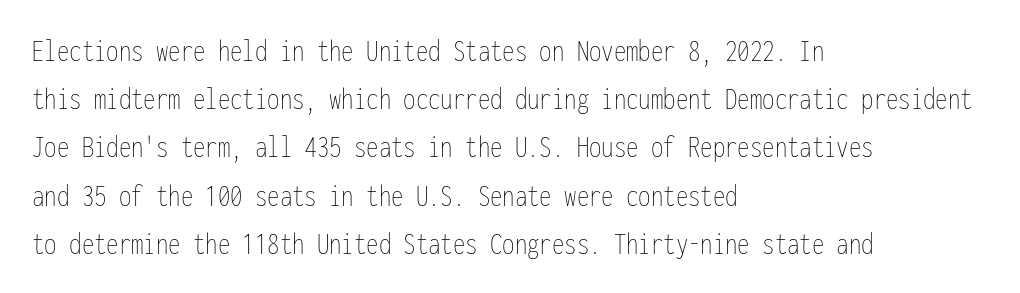
The image shows 33 px thin, condensed type, upright, monospaced; set left-aligned, normal line spacing (1.46x), normal letter spacing, not underlined; low stroke contrast and a medium x-height.
